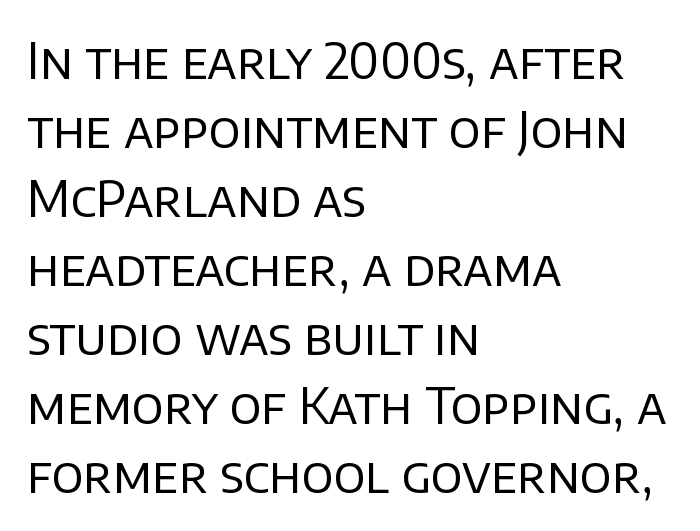
The image shows 50 px regular-weight sans-serif type, upright; set left-aligned, normal line spacing (1.38x), normal letter spacing, not underlined; low stroke contrast and a large x-height.
